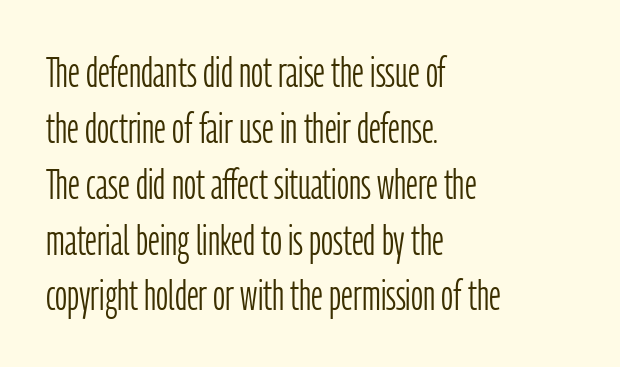
These lines are rendered in a variable-pitch font. These lines are set flush left with a ragged right edge. A light-to-regular cut is what we see here. Each word holds together tightly as a unit, with standard inter-letter gaps. A typesetter would mark this as roman, not italic.
